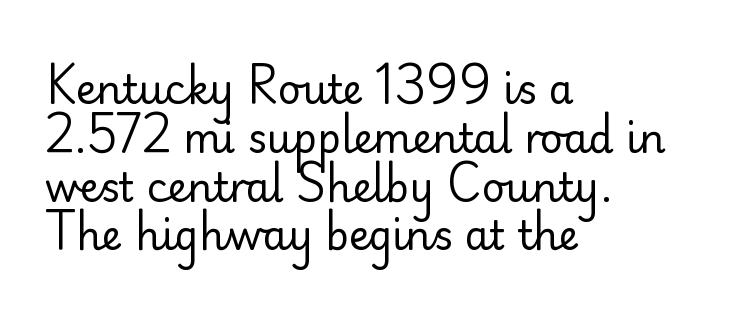
This rendering uses left alignment, leaving the right contour irregular. Check under the words: just untouched page. Is this a heavy cut? Hardly; it is regular or lighter. Do the characters align in a grid? No, the font is proportional. Note: no serifs on the glyphs.
